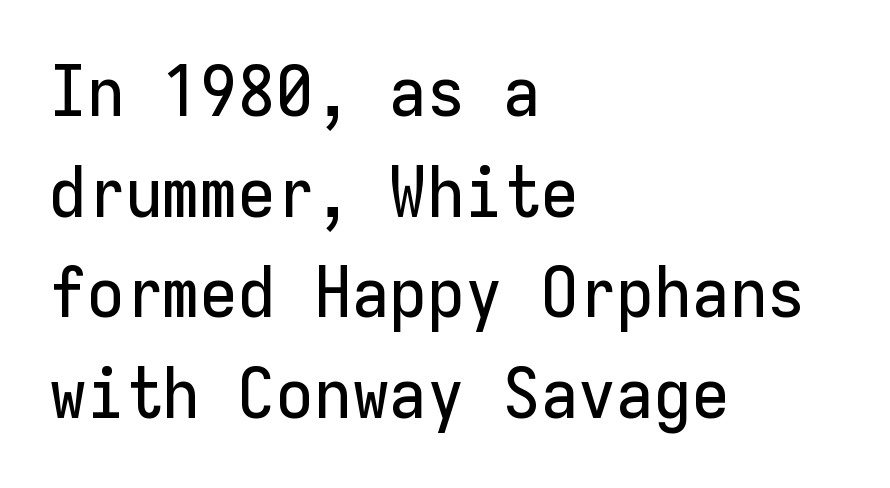
Fixed-width glyphs throughout — classic coding-font behaviour. Look at the tracking — it's just the regular setting, nothing added. Rendered with straight, roman letterforms. Nobody drew a line under any word here. Layout note: lines flush left.
